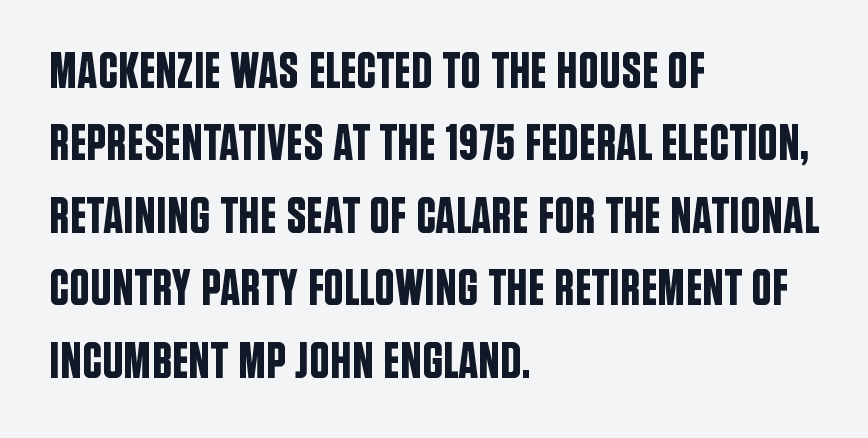
In CSS terms this would be text-align: left. You could not count columns in this text — the font is proportionally spaced. Notice how the stems are strictly vertical — no italics here. Vertical spacing — default. This sample uses plain, unmodified letter spacing.
